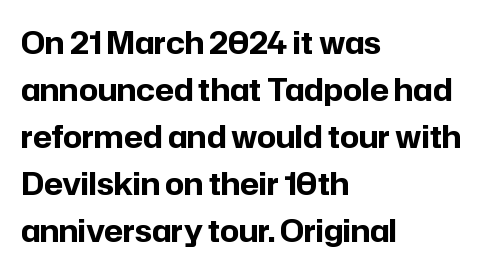
The letters stand upright; this is a roman face. Layout note: lines flush left. The face used here is rendered with its standard letterfit. Decoration check: the copy has no underline. Varying glyph widths throughout — classic text-font behaviour. Strong, thick strokes mark this as bold type.
